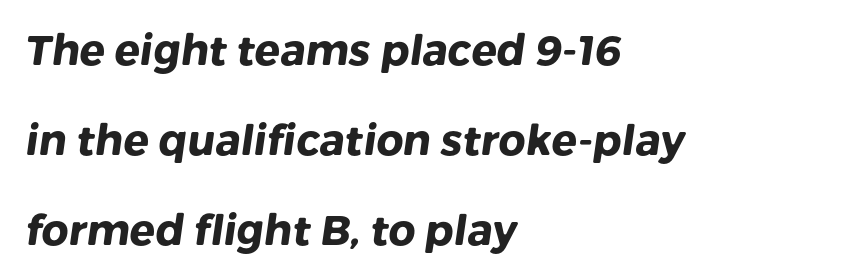
You could fit nearly another row in the gap between these rows. The passage shown is typed in a proportional face where columns would drift. The ragged edge is on the right, which tells us the setting is flush left. Short note: letters normally spaced.
